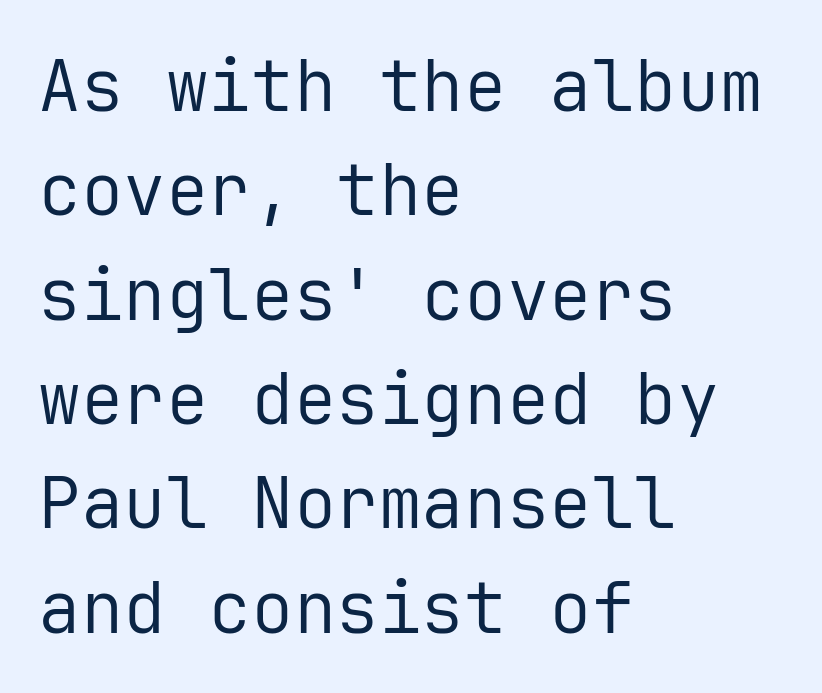
Stems here are at most as thick as an everyday book face. One glance says typical: line gaps are just what's usual. Letter spacing: default. Look at the bottom of the vertical strokes: they stop flat, with no serifs. A typesetter would mark this as roman, not italic.
